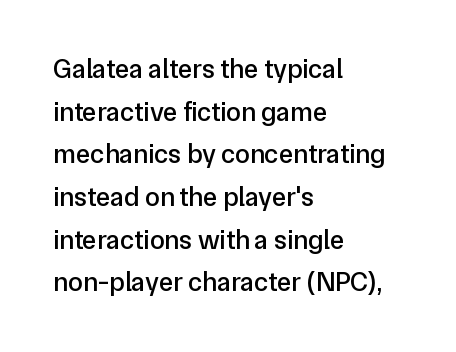
The words here are not underlined. Upright lettering throughout. This rendering leaves character spacing at its baseline value. These lines stack with their left ends in a neat column. Vertical spacing — default.
